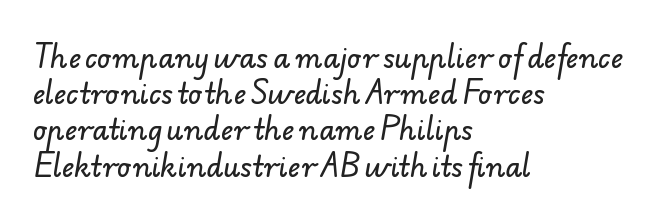
The image shows 27 px text type; set left-aligned, normal line spacing (1.34x), normal letter spacing, not underlined.
